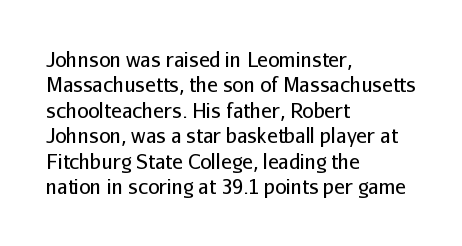
The image shows 20 px text type, upright; set left-aligned, normal line spacing (1.27x), normal letter spacing, not underlined.
